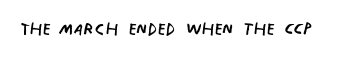
The image shows 23 px text type; set normal letter spacing, not underlined.
